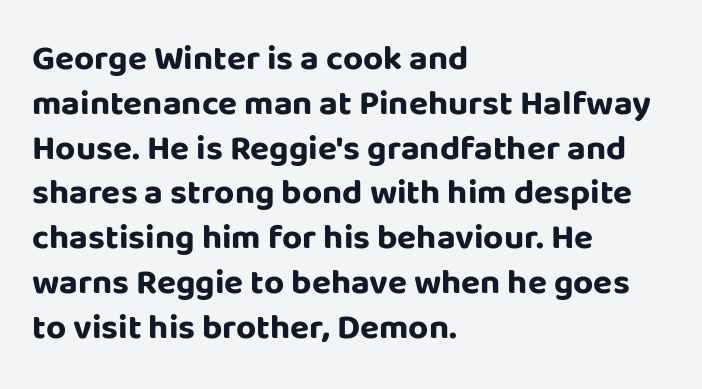
The image shows 35 px bold sans-serif type, upright; set left-aligned, normal line spacing (1.28x), normal letter spacing, not underlined; low stroke contrast and a large x-height.
